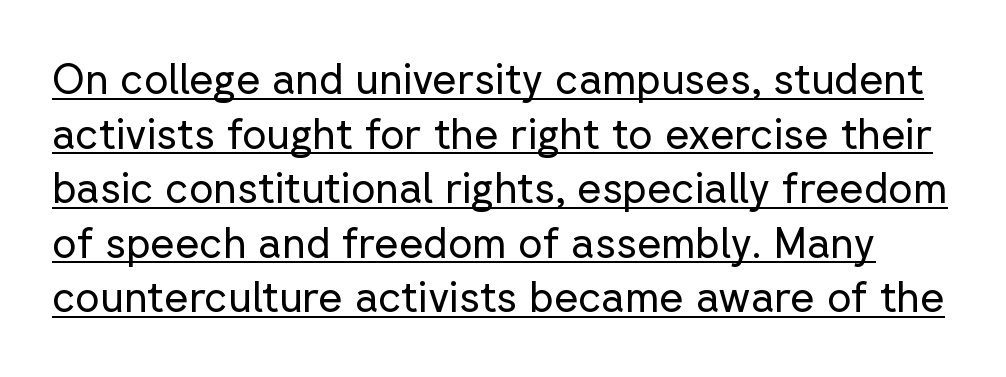
The image shows 42 px regular-weight sans-serif type, upright; set normal line spacing (1.3x), normal letter spacing, underlined; low stroke contrast and a medium x-height.
